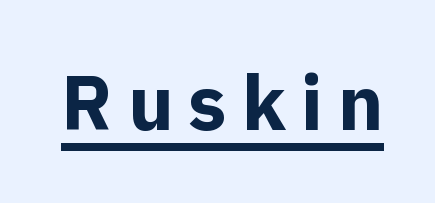
You could not count columns in this text — the font is proportionally spaced. You can tell from the bare stems that sans-serif type was used. Underline: present. Posture: vertical. The strokes are fattened all the way to bold. Observe the wide spacing: letters keep a clear distance from each other.
